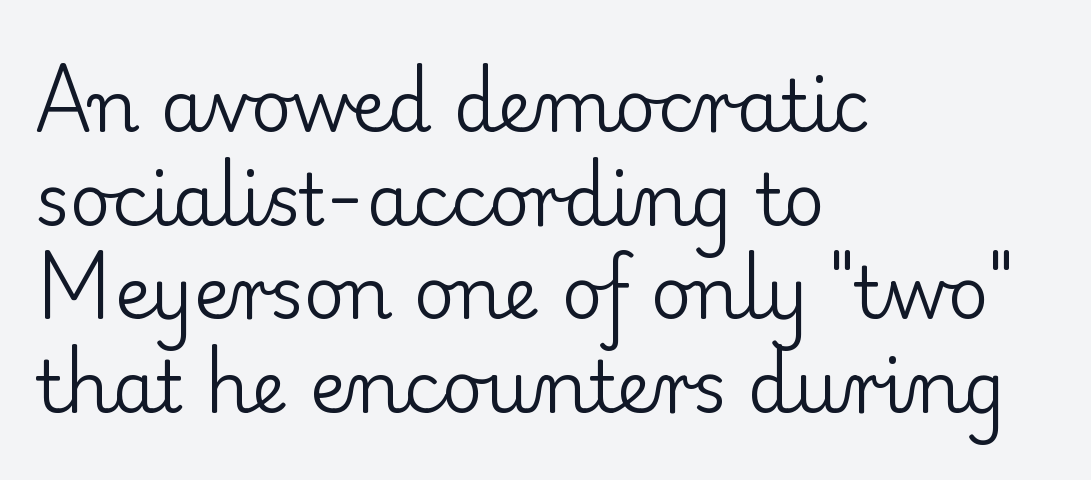
Is there much room between lines? A standard amount, neither cramped nor airy. Does the lettering tilt? It doesn't — this is upright. Observe the serifs anchoring each vertical stroke in this sample. The face looks like a standard text weight, possibly lighter. Character widths vary here, with narrow letters taking less room than wide ones. This sample is left-justified, so line endings fall wherever the words run out.
